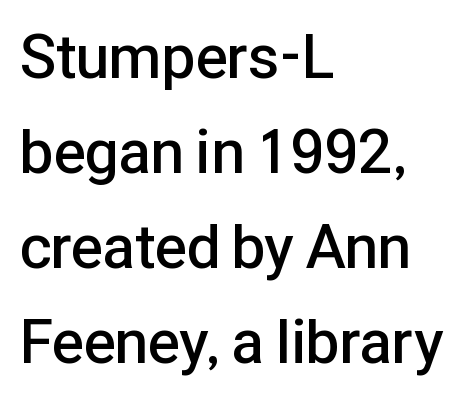
{"serif": "no", "italic": "no", "bold": "semi", "weight": "semibold", "width": "normal", "stroke_contrast": "low", "x_height": "medium", "monospaced": "no", "underline": "no", "align": "left", "line_spacing": "normal", "line_spacing_ratio": 1.56, "letter_spacing": "normal", "letter_spacing_em": 0.0, "glyph_px": 61}
